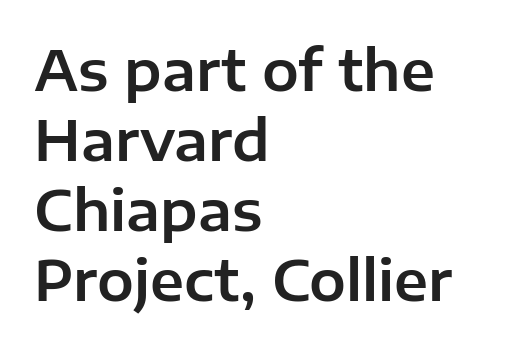
Q: Is the text italic (slanted)? A: No, it is upright.
Q: Is the typeface a serif or a sans-serif typeface? A: Sans-serif.
Q: Is the text underlined? A: No.
Q: How is the paragraph aligned? A: Left-aligned.
Q: Is the spacing between letters normal or unusually wide? A: Normal.
Q: Is the spacing between lines tight, normal or loose? A: Normal.
Q: Width (condensed, normal, or wide)? A: Normal.
Q: Stroke contrast? A: Low.
Q: x-height? A: Medium.
Q: Monospaced? A: No.
